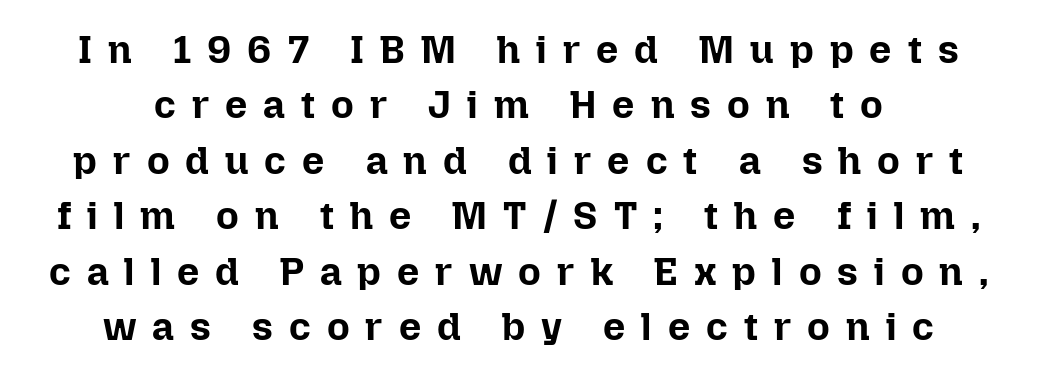
The image shows 39 px bold type, upright; set normal line spacing (1.42x), unusually wide letter spacing (+0.41 em), not underlined; low stroke contrast and a medium x-height.
